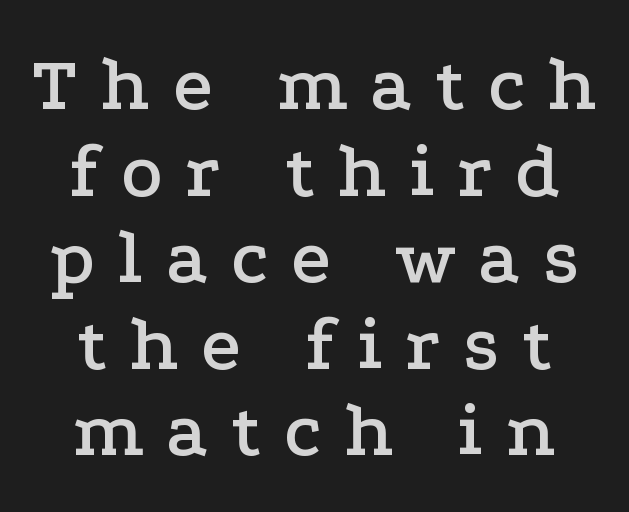
The line texture is sparse and dotted thanks to wide tracking. The letters advance in unequal steps, a hallmark of proportional type. Underline: absent. To sum up the face: it has serifs. The typography opts for an upright posture over an oblique one. This sample trades vertical openness for compactness between lines.
